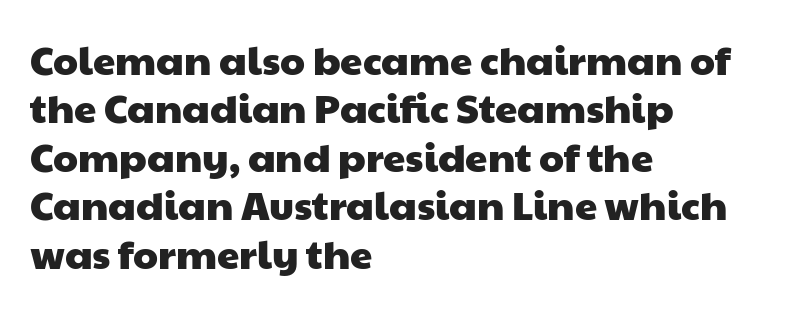
The image shows 40 px wide sans-serif type; set left-aligned, line spacing 1.21x, normal letter spacing, not underlined; low stroke contrast and a medium x-height.
